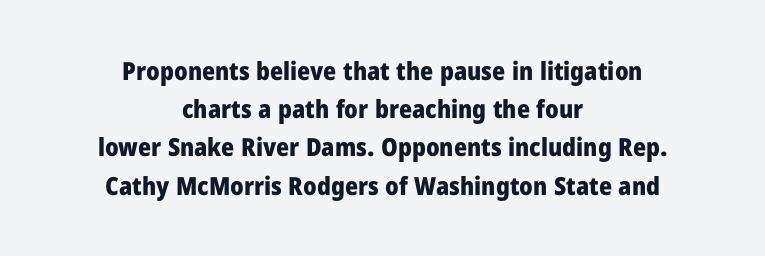
Q: Is the text bold? A: Yes.
Q: Is the text italic (slanted)? A: No, it is upright.
Q: Is the text underlined? A: No.
Q: How is the paragraph aligned? A: Centered.
Q: Is the spacing between letters normal or unusually wide? A: Normal.
Q: Is the spacing between lines tight, normal or loose? A: Normal.
